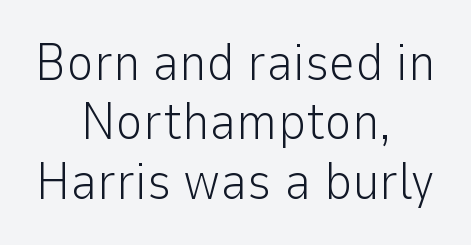
The image shows 52 px light sans-serif type, upright; set centered, tight line spacing (1.14x), normal letter spacing, not underlined; low stroke contrast and a medium x-height.
